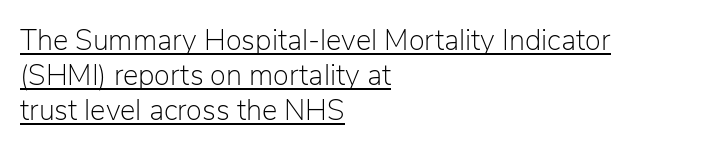
Proportional: the letters do not fall into vertical columns. This is underlined copy, the kind a proofreader might mark for attention. Caption: multi-line text, flush left, ragged right. Stroke terminals: plain, sans-serif. Stems here are at most as thick as an everyday book face. Ordinary non-slanted type is in use.
